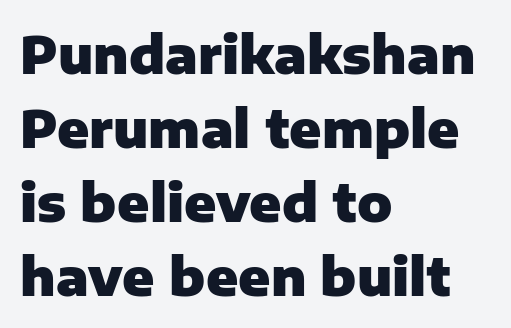
The image shows 52 px heavy sans-serif type, upright; set left-aligned, normal line spacing (1.42x), normal letter spacing, not underlined; low stroke contrast and a medium x-height.
